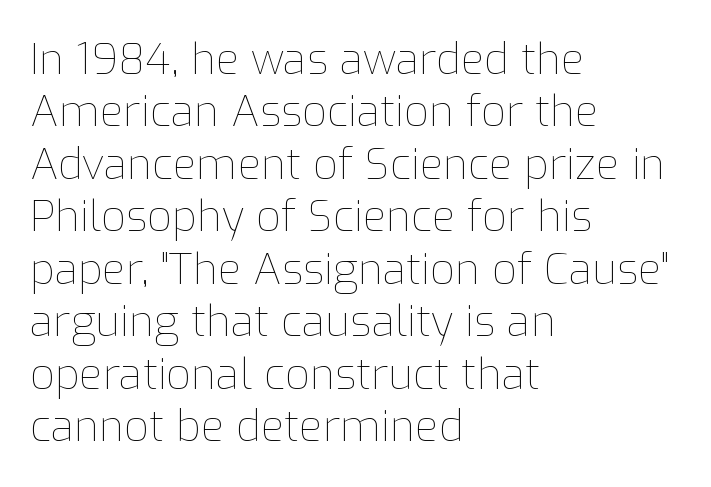
Q: Is the text bold? A: No.
Q: Is the text italic (slanted)? A: No, it is upright.
Q: Is the text underlined? A: No.
Q: How is the paragraph aligned? A: Left-aligned.
Q: Is the spacing between letters normal or unusually wide? A: Normal.
Q: Width (condensed, normal, or wide)? A: Normal.
Q: Stroke contrast? A: Low.
Q: x-height? A: Medium.
Q: Monospaced? A: No.
